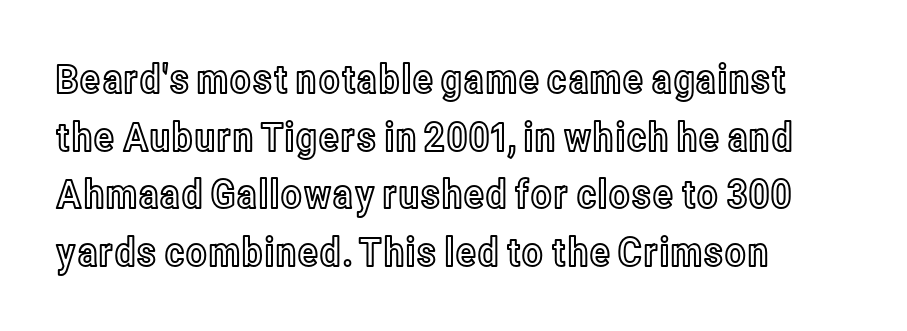
Q: Is the text italic (slanted)? A: No, it is upright.
Q: Is the text underlined? A: No.
Q: How is the paragraph aligned? A: Left-aligned.
Q: Is the spacing between letters normal or unusually wide? A: Normal.
Q: Is the spacing between lines tight, normal or loose? A: Normal.
Q: Width (condensed, normal, or wide)? A: Condensed.
Q: x-height? A: Medium.
Q: Monospaced? A: No.
